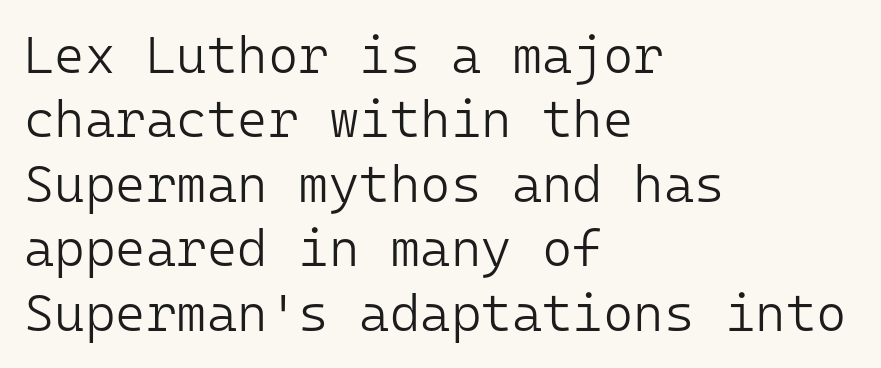
{"serif": "no", "italic": "no", "bold": "no", "weight": "light", "width": "normal", "stroke_contrast": "low", "x_height": "medium", "monospaced": "yes", "underline": "no", "align": "left", "line_spacing_ratio": 1.24, "letter_spacing": "normal", "letter_spacing_em": 0.0, "glyph_px": 52}
